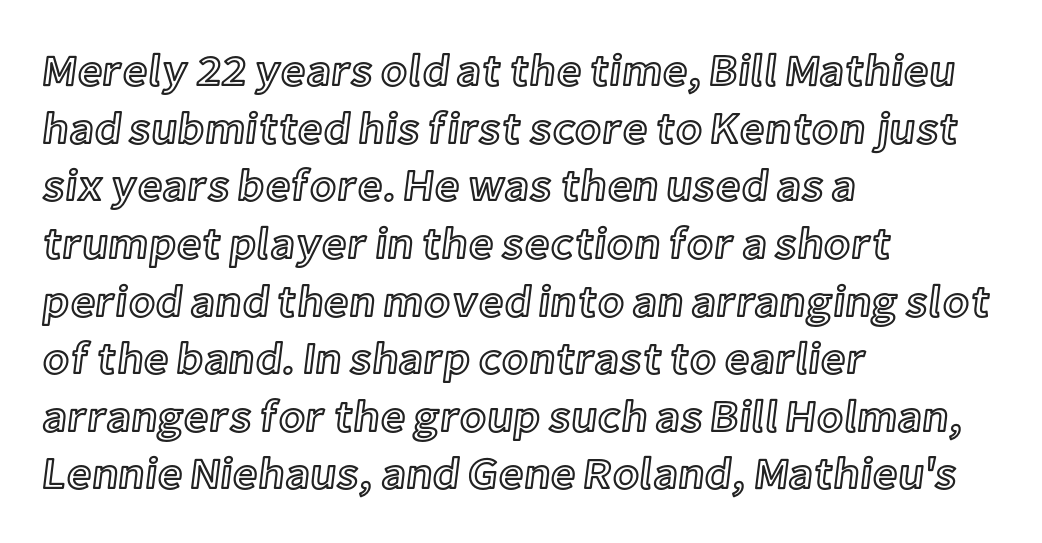
The image shows 44 px text type; set left-aligned, normal line spacing (1.31x), normal letter spacing, not underlined; a medium x-height.
